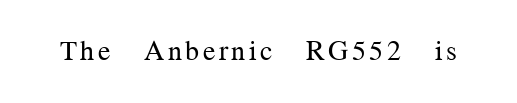
Proportional: the letters do not fall into vertical columns. The words here are not underlined. The font sits on the lighter half of the weight spectrum, regular included. Every stem runs plumb, perpendicular to the baseline. Observe the serifs anchoring each vertical stroke in this sample.
